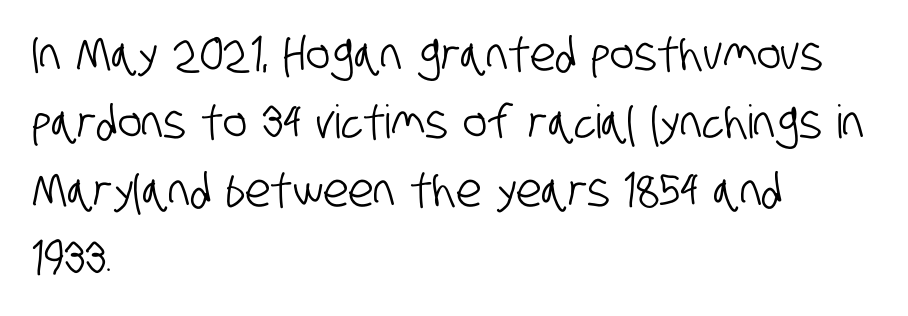
{"serif": "no", "width": "condensed", "stroke_contrast": "low", "x_height": "large", "monospaced": "no", "underline": "no", "align": "left", "line_spacing": "normal", "line_spacing_ratio": 1.48, "letter_spacing": "normal", "letter_spacing_em": 0.0, "glyph_px": 46}
